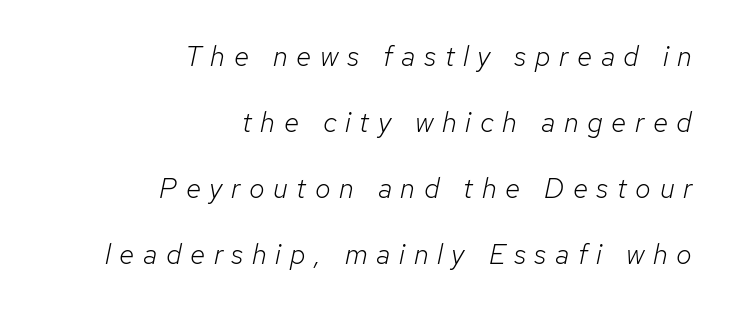
{"italic": "yes", "lean": "right", "slant_degrees": 12, "bold": "no", "weight": "light", "width": "normal", "stroke_contrast": "low", "x_height": "medium", "monospaced": "no", "underline": "no", "align": "right", "line_spacing": "loose", "line_spacing_ratio": 2.36, "letter_spacing": "wide", "letter_spacing_em": 0.31, "glyph_px": 28}
